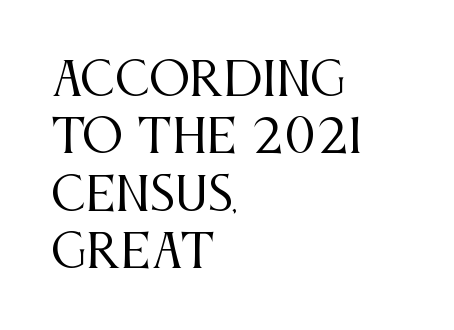
{"serif": "yes", "italic": "no", "bold": "no", "weight": "regular", "width": "condensed", "stroke_contrast": "medium", "x_height": "large", "monospaced": "no", "underline": "no", "align": "left", "line_spacing": "normal", "line_spacing_ratio": 1.25, "letter_spacing": "normal", "letter_spacing_em": 0.0, "glyph_px": 46}
